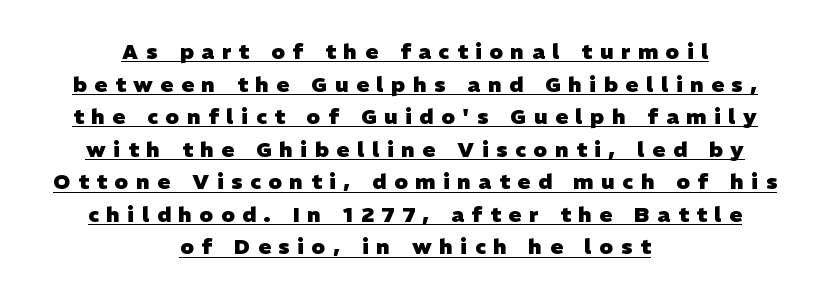
The image shows 21 px bold type; set centered, normal line spacing (1.55x), unusually wide letter spacing (+0.37 em), underlined.
